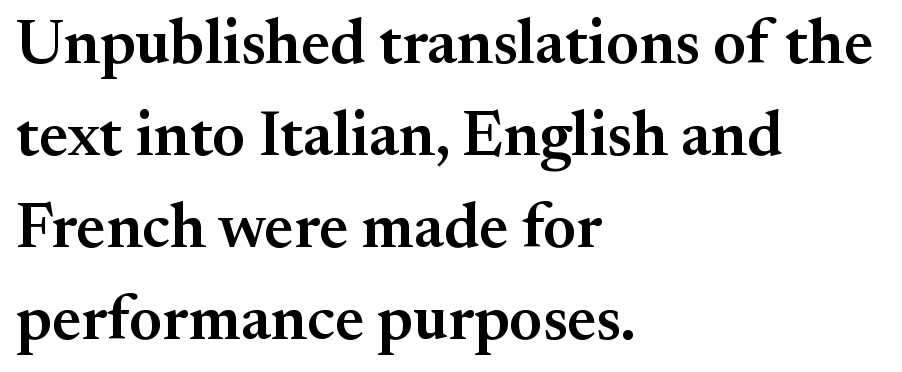
This sample keeps an unexceptional amount of space between lines. Layout note: lines flush left. Spacing verdict: proportional, widths tailored to each character. Quick note: not italic, upright. How are the letters spaced? Ordinarily, with no added tracking. Regarding serifs, this sample has them.
